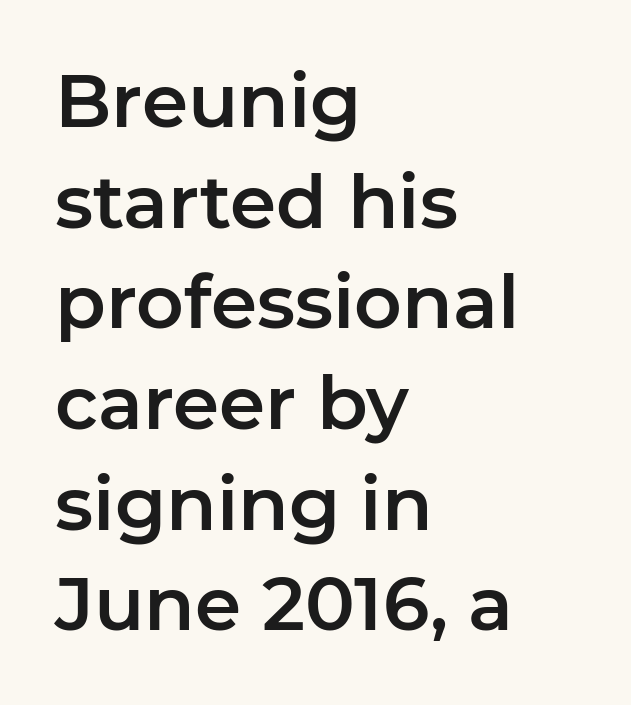
{"serif": "no", "italic": "no", "width": "normal", "stroke_contrast": "low", "x_height": "medium", "monospaced": "no", "underline": "no", "align": "left", "line_spacing": "normal", "line_spacing_ratio": 1.36, "letter_spacing": "normal", "letter_spacing_em": 0.0, "glyph_px": 74}
